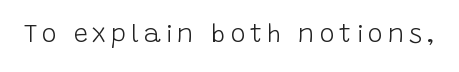
The image shows 25 px text type, upright; set not underlined.
